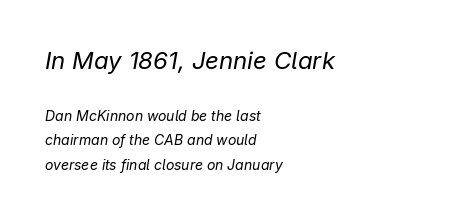
{"italic": "yes", "lean": "right", "slant_degrees": 9, "bold": "no", "underline": "no", "align": "left", "line_spacing_ratio": 1.77, "letter_spacing": "normal", "letter_spacing_em": 0.0, "larger_block": "first", "size_ratio": 1.71, "glyph_px": 24}
